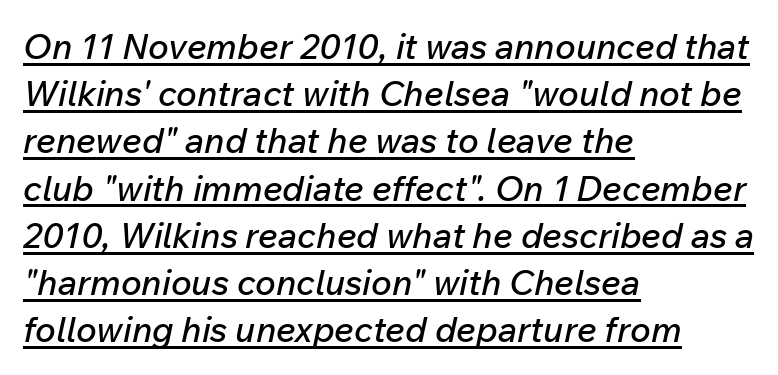
{"italic": "yes", "lean": "right", "slant_degrees": 12, "width": "normal", "stroke_contrast": "low", "x_height": "medium", "monospaced": "no", "underline": "yes", "align": "left", "line_spacing": "normal", "line_spacing_ratio": 1.35, "letter_spacing": "normal", "letter_spacing_em": 0.0, "glyph_px": 35}
